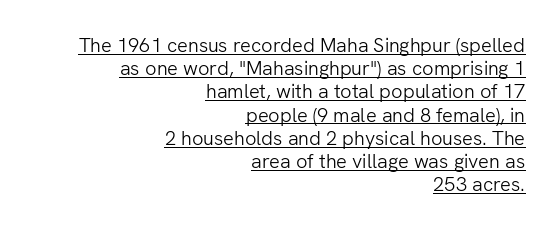
{"italic": "no", "bold": "no", "underline": "yes", "align": "right", "line_spacing_ratio": 1.16, "letter_spacing": "normal", "letter_spacing_em": 0.0, "glyph_px": 20}
